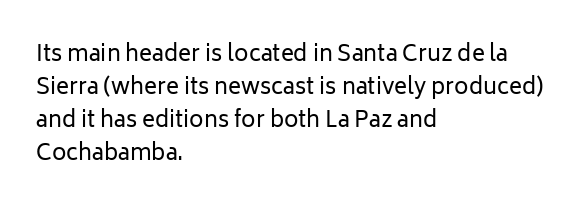
In terms of leading, this rendering sits right in the middle. Quick note: not italic, upright. Stems here are at most as thick as an everyday book face. Letter spacing: default.
